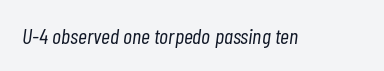
Q: Is the text bold? A: No.
Q: Is the text italic (slanted)? A: Yes, it leans right by about 7 degrees.
Q: Is the text underlined? A: No.
Q: Is the spacing between letters normal or unusually wide? A: Normal.
